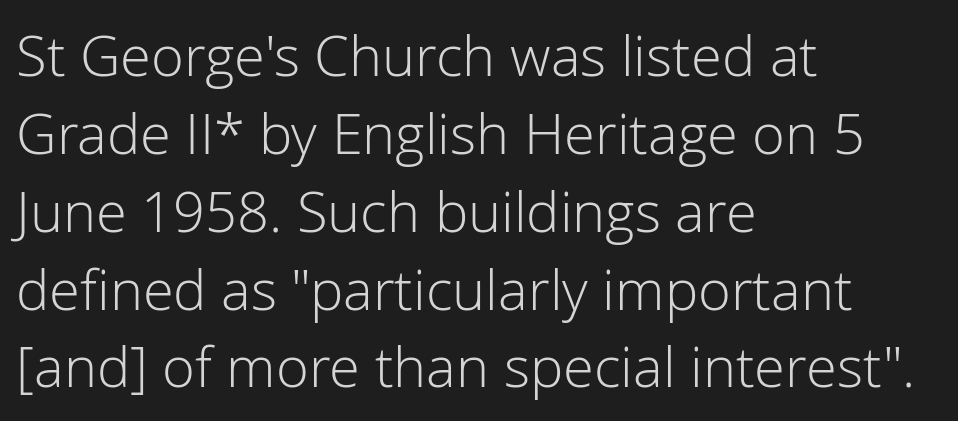
Has an underline been added? It has not. The vertical gap from one line to the next is medium. Standard letterfit; no display-style spreading of the glyphs. Italic: no, the glyphs are upright roman. Each stroke keeps to a modest, everyday thickness or less.
